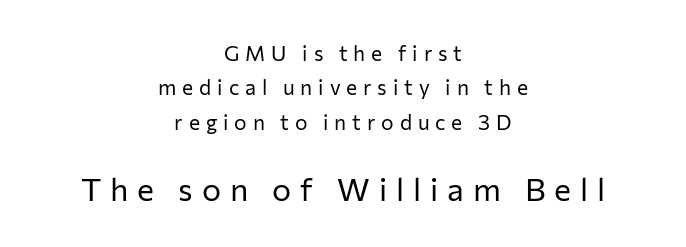
{"serif": "no", "italic": "no", "bold": "no", "weight": "regular", "width": "normal", "stroke_contrast": "low", "x_height": "medium", "monospaced": "no", "underline": "no", "align": "center", "line_spacing": "normal", "line_spacing_ratio": 1.64, "letter_spacing": "wide", "letter_spacing_em": 0.28, "larger_block": "second", "size_ratio": 1.52, "glyph_px": 32}
